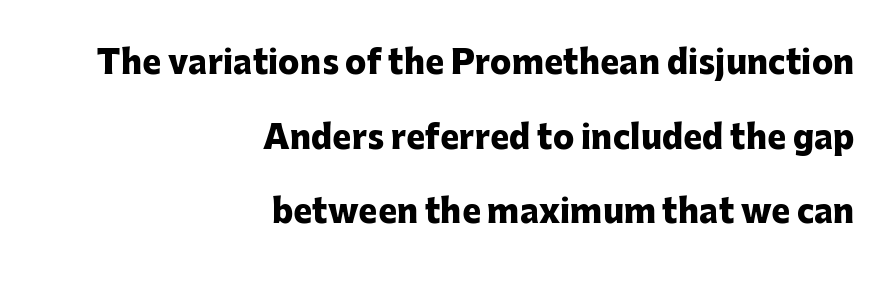
Q: Is the text bold? A: Yes.
Q: Is the text italic (slanted)? A: No, it is upright.
Q: Is the typeface a serif or a sans-serif typeface? A: Sans-serif.
Q: Is the text underlined? A: No.
Q: How is the paragraph aligned? A: Right-aligned.
Q: Is the spacing between letters normal or unusually wide? A: Normal.
Q: Is the spacing between lines tight, normal or loose? A: Loose.
Q: Width (condensed, normal, or wide)? A: Normal.
Q: Stroke contrast? A: Low.
Q: x-height? A: Medium.
Q: Monospaced? A: No.
